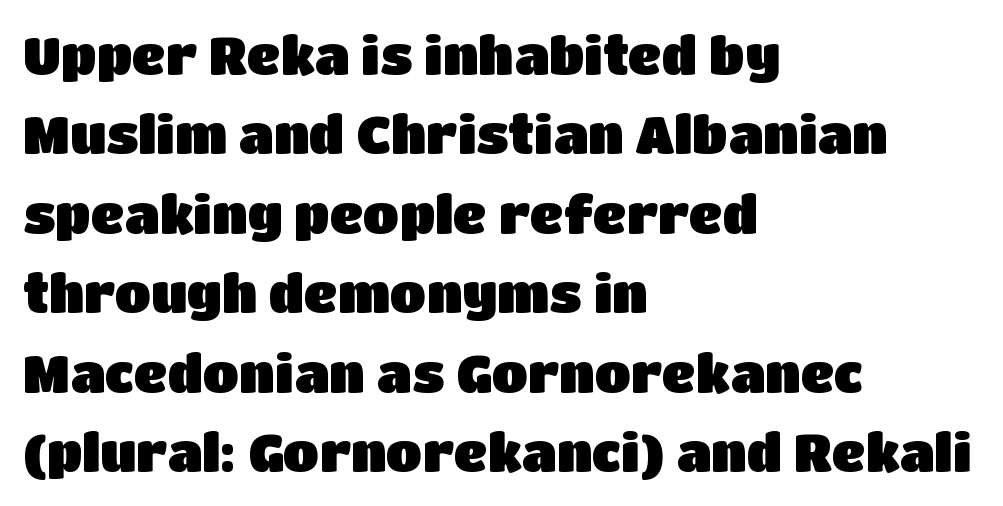
Q: Is the text italic (slanted)? A: No, it is upright.
Q: Is the typeface a serif or a sans-serif typeface? A: Sans-serif.
Q: Is the text underlined? A: No.
Q: How is the paragraph aligned? A: Left-aligned.
Q: Is the spacing between letters normal or unusually wide? A: Normal.
Q: Is the spacing between lines tight, normal or loose? A: Normal.
Q: Width (condensed, normal, or wide)? A: Normal.
Q: Stroke contrast? A: Low.
Q: x-height? A: Large.
Q: Monospaced? A: No.
